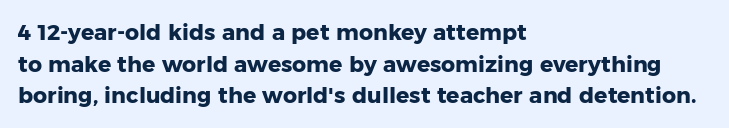
Beneath every word, the page is bare. Successive baselines arrive at the customary interval. It's the straight-up-and-down kind of type. Which margin do the lines hug? The left one — the right edge is uneven. Thick stems and heavy bowls — unmistakably bold.
